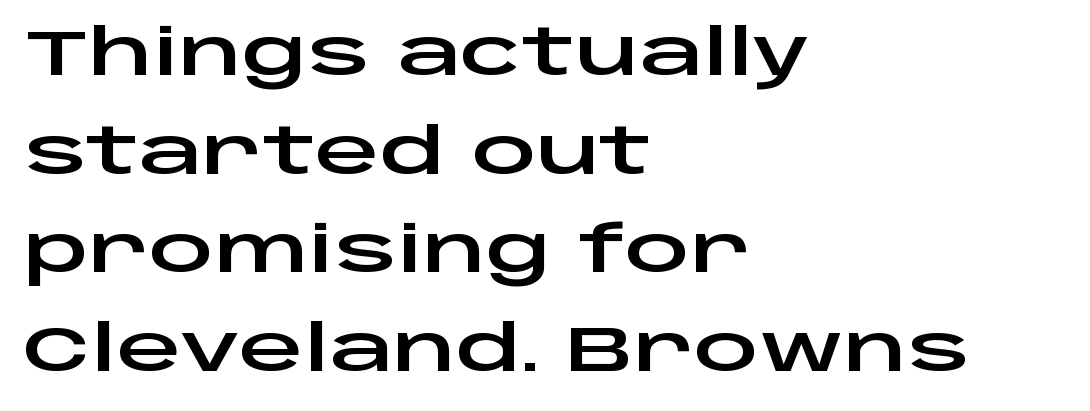
Q: Is the text italic (slanted)? A: No, it is upright.
Q: Is the typeface a serif or a sans-serif typeface? A: Sans-serif.
Q: Is the text underlined? A: No.
Q: How is the paragraph aligned? A: Left-aligned.
Q: Is the spacing between letters normal or unusually wide? A: Normal.
Q: Is the spacing between lines tight, normal or loose? A: Normal.
Q: Width (condensed, normal, or wide)? A: Wide.
Q: Stroke contrast? A: Low.
Q: x-height? A: Large.
Q: Monospaced? A: No.
